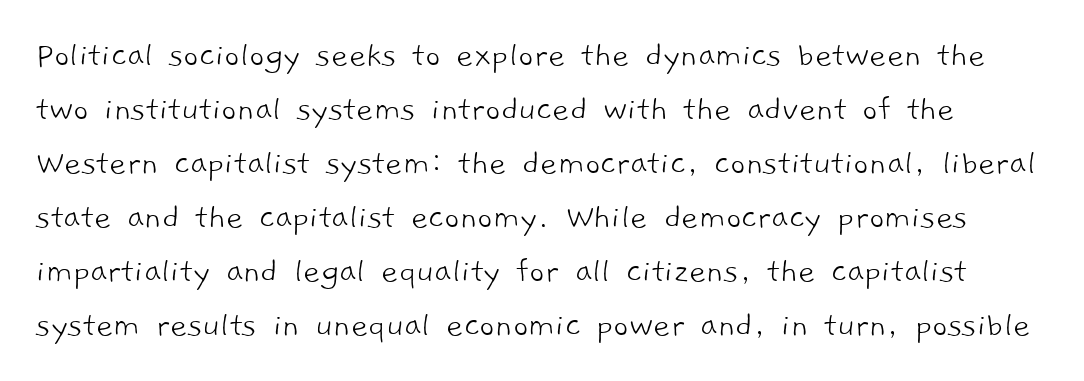
Q: Is the text bold? A: No.
Q: Is the typeface a serif or a sans-serif typeface? A: Sans-serif.
Q: Is the text underlined? A: No.
Q: Is the spacing between letters normal or unusually wide? A: Normal.
Q: Is the spacing between lines tight, normal or loose? A: Normal.
Q: Width (condensed, normal, or wide)? A: Normal.
Q: Stroke contrast? A: Low.
Q: x-height? A: Medium.
Q: Monospaced? A: No.
